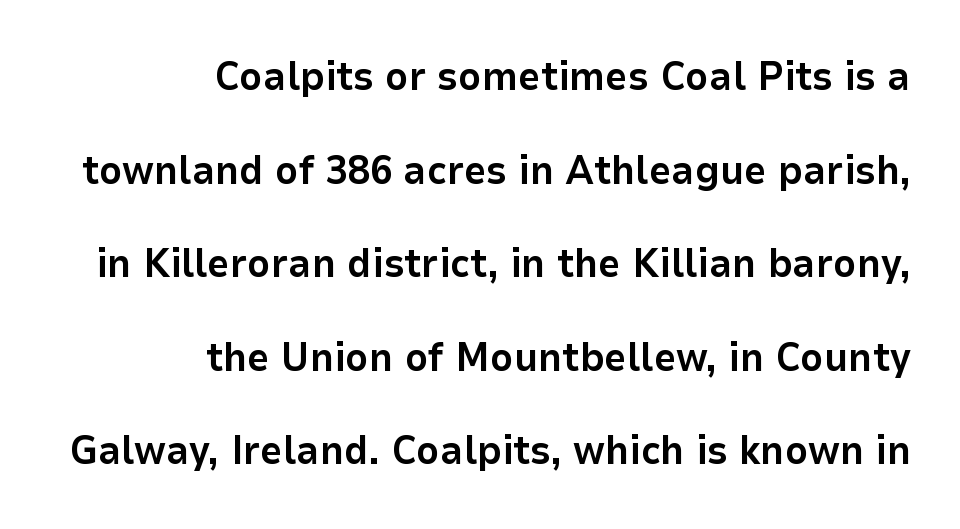
Interline gaps are noticeably wide in this sample. Typographic density is high because the face is bold. The lines are quadded right. Proportional: the letters do not fall into vertical columns.
